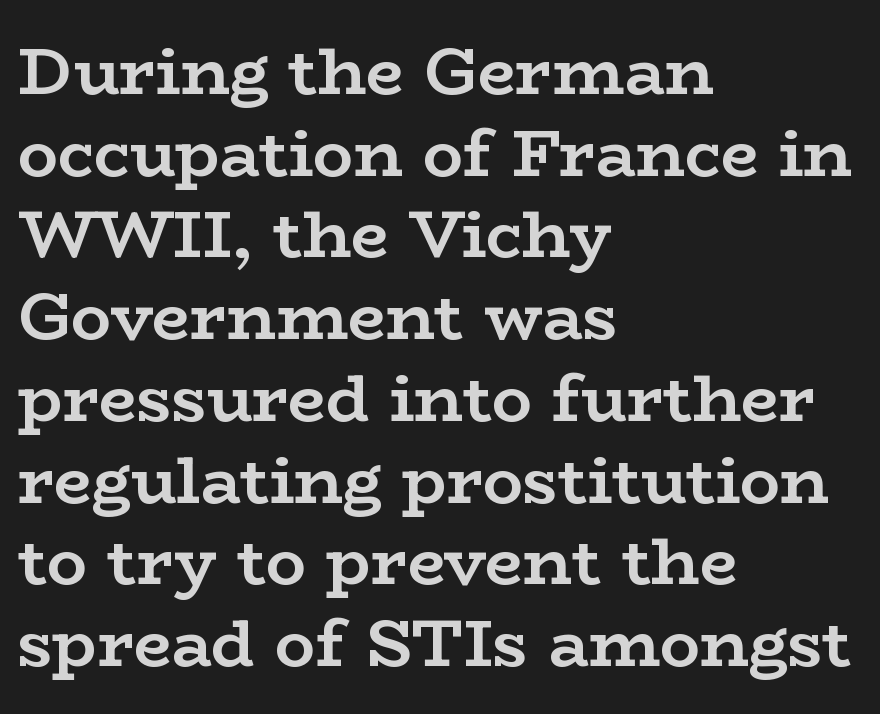
The axis of the letterforms is exactly vertical. Proportional: the letters do not fall into vertical columns. What stands out about the letter spacing? Nothing — it is the standard amount. If you drew a ruler down the left edge, every line would touch it.
